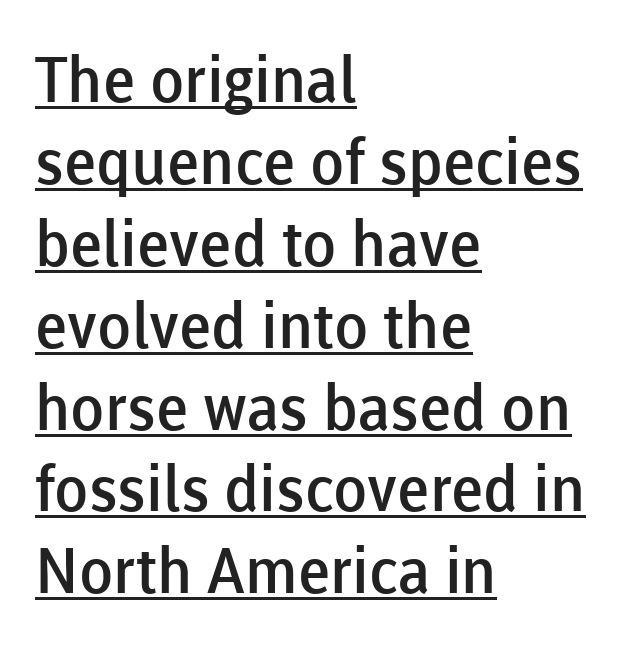
The image shows 63 px semibold sans-serif type, upright; set left-aligned, normal line spacing (1.3x), normal letter spacing, underlined; low stroke contrast and a medium x-height.
